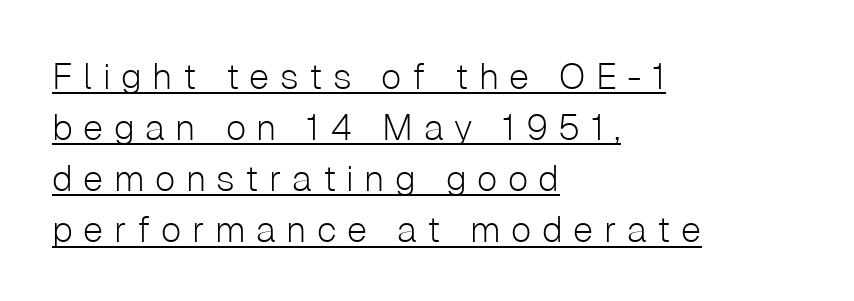
{"serif": "no", "italic": "no", "bold": "no", "weight": "light", "width": "normal", "stroke_contrast": "low", "x_height": "medium", "monospaced": "no", "underline": "yes", "align": "left", "line_spacing": "normal", "line_spacing_ratio": 1.42, "letter_spacing": "wide", "letter_spacing_em": 0.29, "glyph_px": 36}
